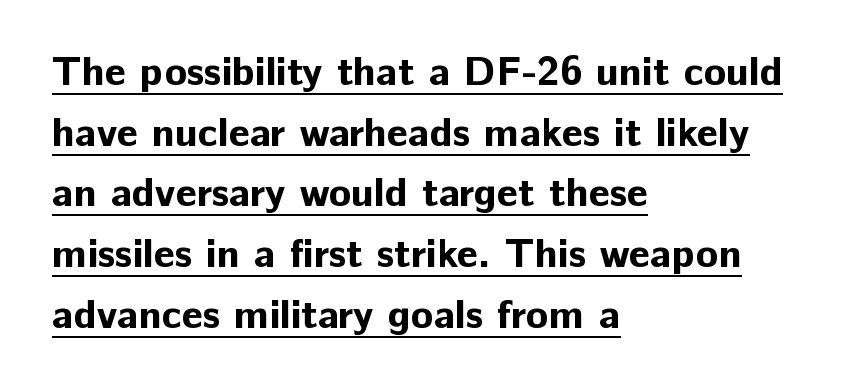
Q: Is the text bold? A: Yes.
Q: Is the text italic (slanted)? A: No, it is upright.
Q: Is the typeface a serif or a sans-serif typeface? A: Sans-serif.
Q: Is the text underlined? A: Yes.
Q: How is the paragraph aligned? A: Left-aligned.
Q: Is the spacing between letters normal or unusually wide? A: Normal.
Q: Is the spacing between lines tight, normal or loose? A: Normal.
Q: Width (condensed, normal, or wide)? A: Normal.
Q: Stroke contrast? A: Low.
Q: x-height? A: Medium.
Q: Monospaced? A: No.
